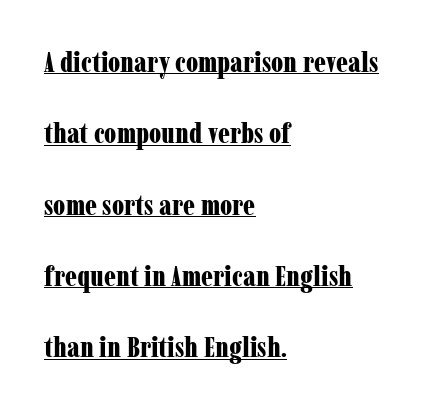
The image shows 29 px bold, condensed serif type, upright; set left-aligned, loose line spacing (2.46x), normal letter spacing, underlined; low stroke contrast and a medium x-height.
